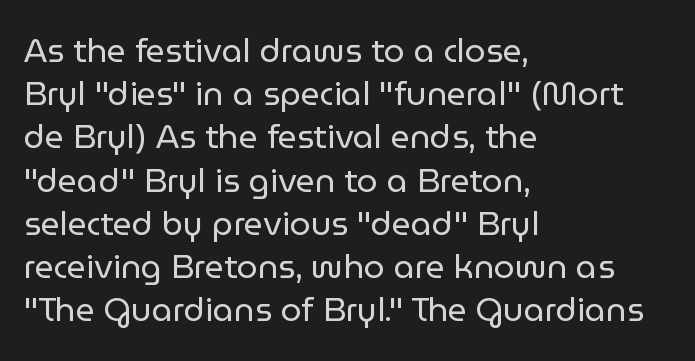
{"serif": "no", "italic": "no", "bold": "no", "weight": "regular", "width": "normal", "stroke_contrast": "low", "x_height": "medium", "monospaced": "no", "underline": "no", "align": "left", "line_spacing": "normal", "line_spacing_ratio": 1.31, "letter_spacing": "normal", "letter_spacing_em": 0.0, "glyph_px": 33}
